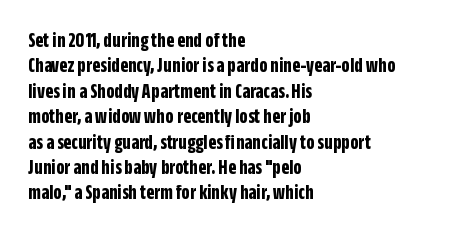
Q: Is the text bold? A: Yes.
Q: Is the text italic (slanted)? A: No, it is upright.
Q: Is the text underlined? A: No.
Q: How is the paragraph aligned? A: Left-aligned.
Q: Is the spacing between letters normal or unusually wide? A: Normal.
